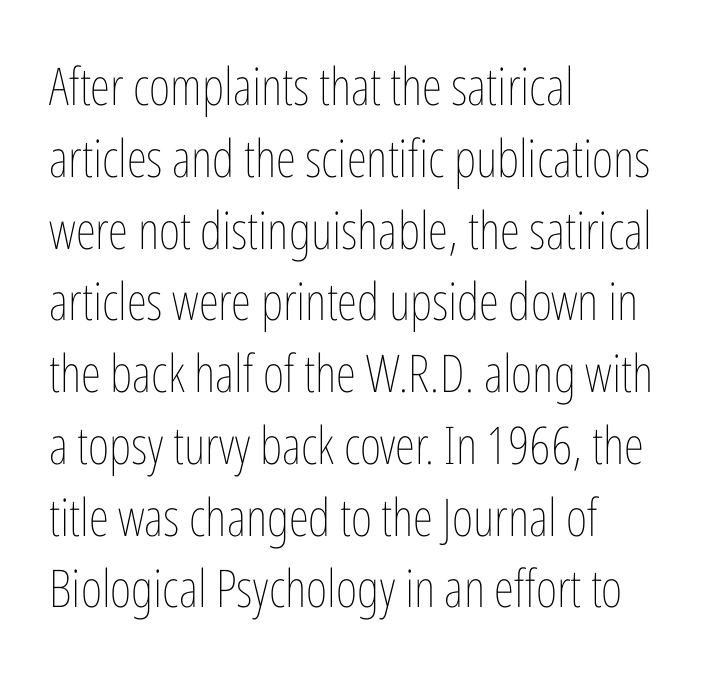
Q: Is the text bold? A: No.
Q: Is the text italic (slanted)? A: No, it is upright.
Q: Is the text underlined? A: No.
Q: How is the paragraph aligned? A: Left-aligned.
Q: Is the spacing between letters normal or unusually wide? A: Normal.
Q: Is the spacing between lines tight, normal or loose? A: Normal.
Q: Width (condensed, normal, or wide)? A: Condensed.
Q: Stroke contrast? A: Low.
Q: x-height? A: Medium.
Q: Monospaced? A: No.
